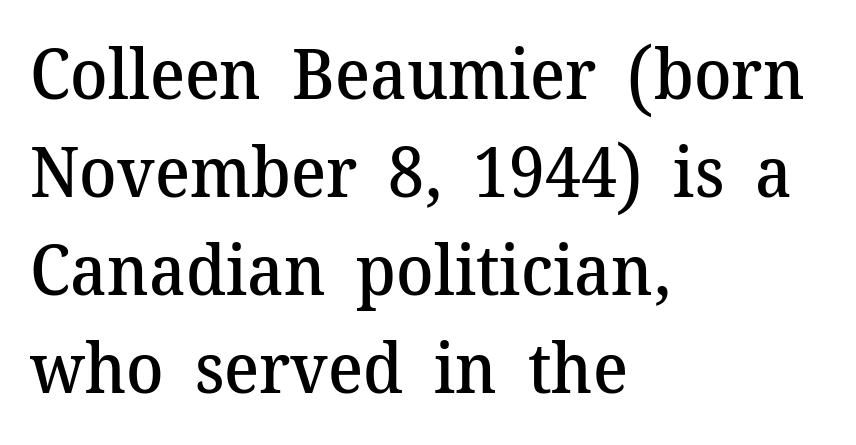
The image shows 69 px semibold serif type, upright; set left-aligned, normal line spacing (1.42x), normal letter spacing, not underlined; medium stroke contrast and a medium x-height.
